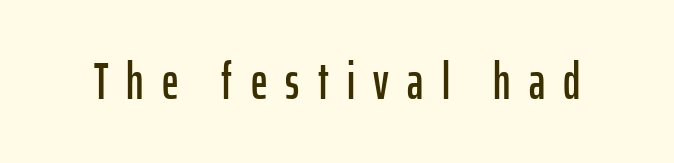
Q: Is the text italic (slanted)? A: No, it is upright.
Q: Is the typeface a serif or a sans-serif typeface? A: Sans-serif.
Q: Is the text underlined? A: No.
Q: Is the spacing between letters normal or unusually wide? A: Unusually wide.
Q: Width (condensed, normal, or wide)? A: Condensed.
Q: Stroke contrast? A: Low.
Q: x-height? A: Medium.
Q: Monospaced? A: No.
